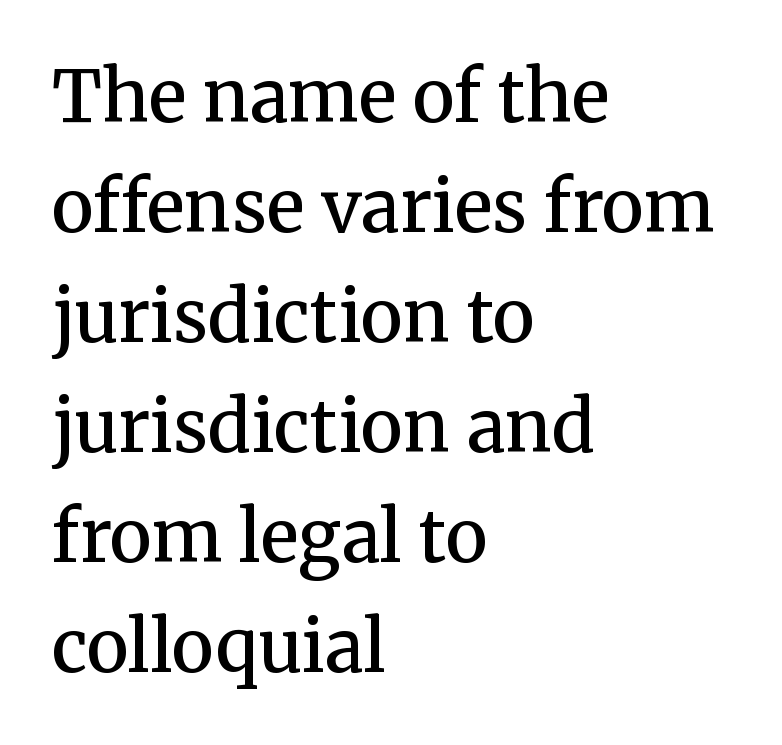
Q: Is the text bold? A: Semi-bold.
Q: Is the text italic (slanted)? A: No, it is upright.
Q: Is the typeface a serif or a sans-serif typeface? A: Serif.
Q: Is the text underlined? A: No.
Q: How is the paragraph aligned? A: Left-aligned.
Q: Is the spacing between letters normal or unusually wide? A: Normal.
Q: Is the spacing between lines tight, normal or loose? A: Normal.
Q: Width (condensed, normal, or wide)? A: Normal.
Q: Stroke contrast? A: Medium.
Q: x-height? A: Medium.
Q: Monospaced? A: No.
